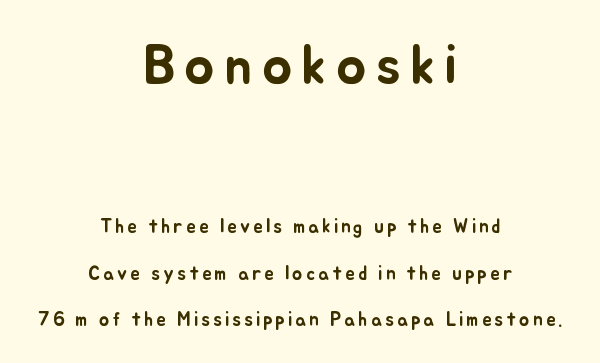
Q: Is the text italic (slanted)? A: No, it is upright.
Q: Is the text underlined? A: No.
Q: How is the paragraph aligned? A: Centered.
Q: Is the spacing between lines tight, normal or loose? A: Loose.
Q: Which block of text is set in a larger size, the first (top) or the second (bottom)? A: The first (top) one.
Q: Width (condensed, normal, or wide)? A: Normal.
Q: Stroke contrast? A: Low.
Q: x-height? A: Small.
Q: Monospaced? A: No.
